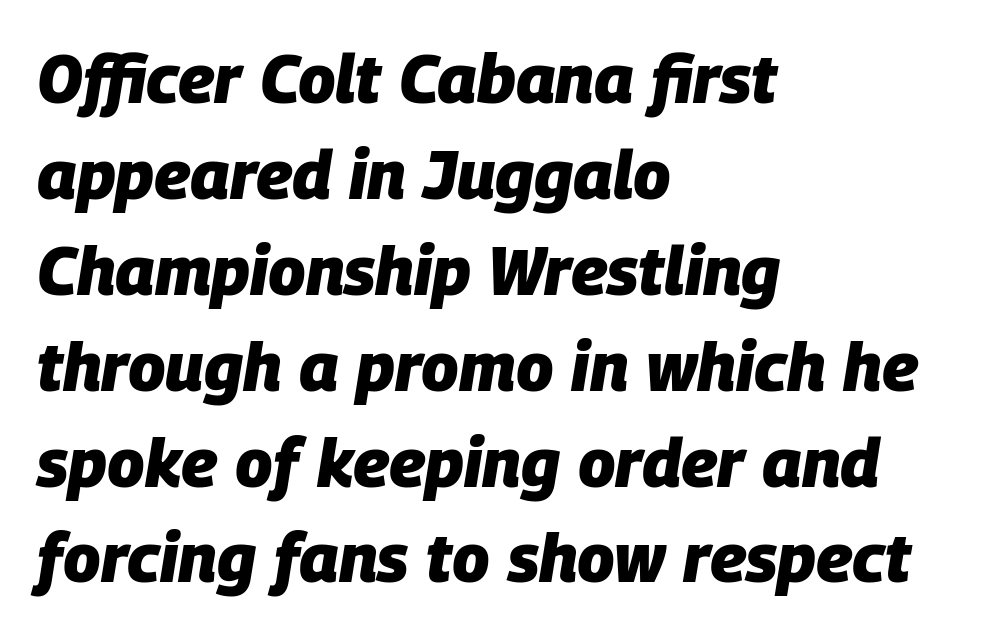
{"italic": "yes", "lean": "right", "slant_degrees": 9, "bold": "yes", "weight": "heavy", "width": "normal", "stroke_contrast": "low", "x_height": "large", "monospaced": "no", "underline": "no", "align": "left", "line_spacing": "normal", "line_spacing_ratio": 1.41, "letter_spacing": "normal", "letter_spacing_em": 0.0, "glyph_px": 68}
